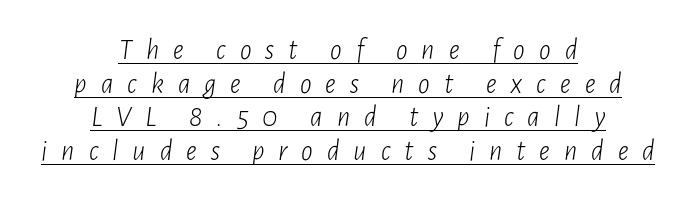
Q: Is the text bold? A: No.
Q: Is the text italic (slanted)? A: Yes, it leans right by about 7 degrees.
Q: Is the text underlined? A: Yes.
Q: How is the paragraph aligned? A: Centered.
Q: Is the spacing between letters normal or unusually wide? A: Unusually wide.
Q: Width (condensed, normal, or wide)? A: Condensed.
Q: Stroke contrast? A: Low.
Q: x-height? A: Medium.
Q: Monospaced? A: No.
